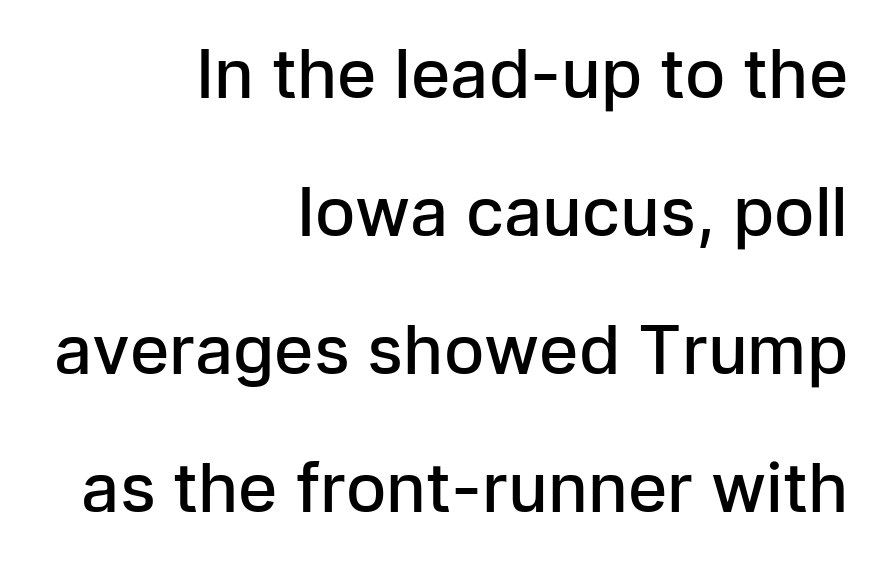
{"serif": "no", "italic": "no", "bold": "semi", "weight": "semibold", "width": "normal", "stroke_contrast": "low", "x_height": "medium", "monospaced": "no", "underline": "no", "align": "right", "line_spacing": "loose", "line_spacing_ratio": 2.06, "letter_spacing": "normal", "letter_spacing_em": 0.0, "glyph_px": 67}
